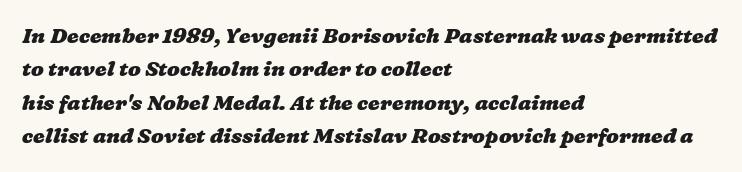
{"bold": "yes", "underline": "no", "align": "left", "line_spacing": "normal", "line_spacing_ratio": 1.59, "letter_spacing": "normal", "letter_spacing_em": 0.0, "glyph_px": 21}
